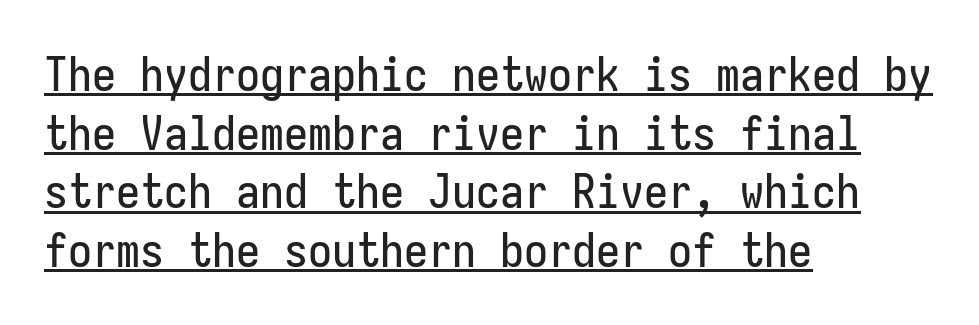
The designer went with a sans here, leaving each stem footless. The rendering keeps characters at their native spacing. Every stem runs plumb, perpendicular to the baseline. A typographer would call this underscored text. The rendering anchors every line to the left-hand side.
